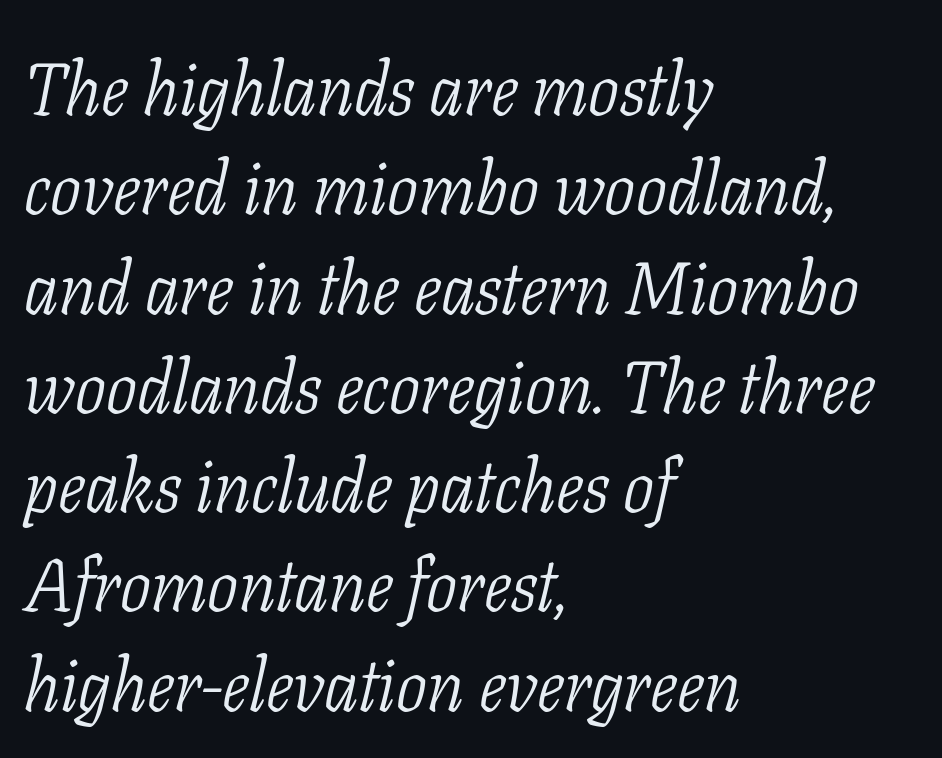
Q: Is the text bold? A: No.
Q: Is the text italic (slanted)? A: Yes, it leans right by about 11 degrees.
Q: Is the typeface a serif or a sans-serif typeface? A: Serif.
Q: Is the text underlined? A: No.
Q: How is the paragraph aligned? A: Left-aligned.
Q: Is the spacing between letters normal or unusually wide? A: Normal.
Q: Is the spacing between lines tight, normal or loose? A: Normal.
Q: Width (condensed, normal, or wide)? A: Condensed.
Q: Stroke contrast? A: Low.
Q: x-height? A: Medium.
Q: Monospaced? A: No.
